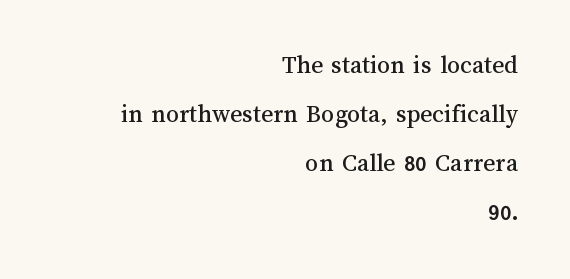
{"italic": "no", "underline": "no", "align": "right", "line_spacing_ratio": 1.89, "letter_spacing": "normal", "letter_spacing_em": 0.0, "glyph_px": 26}
